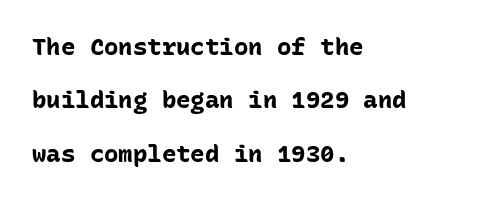
The image shows 24 px bold type, upright; set left-aligned, loose line spacing (2.22x), normal letter spacing, not underlined.
